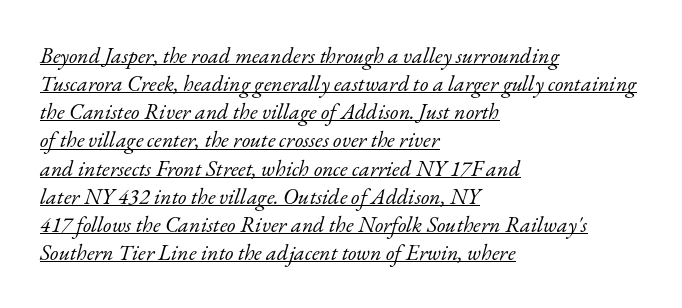
{"italic": "yes", "lean": "right", "slant_degrees": 17, "bold": "no", "underline": "yes", "align": "left", "line_spacing": "normal", "line_spacing_ratio": 1.28, "letter_spacing": "normal", "letter_spacing_em": 0.0, "glyph_px": 22}
